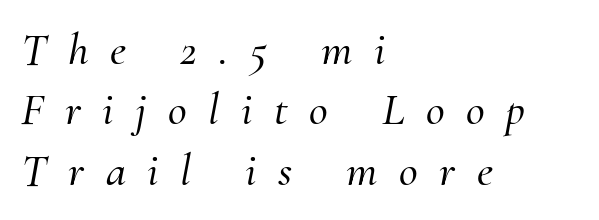
{"serif": "yes", "italic": "yes", "lean": "right", "slant_degrees": 10, "width": "normal", "stroke_contrast": "medium", "x_height": "small", "monospaced": "no", "underline": "no", "align": "left", "line_spacing": "normal", "line_spacing_ratio": 1.31, "letter_spacing": "wide", "letter_spacing_em": 0.47, "glyph_px": 46}
